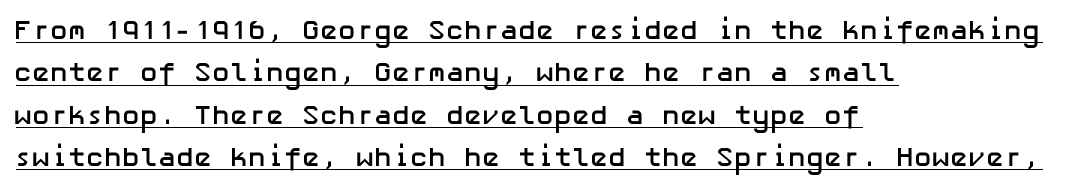
{"italic": "no", "bold": "yes", "underline": "yes", "align": "left", "line_spacing": "normal", "line_spacing_ratio": 1.57, "letter_spacing": "normal", "letter_spacing_em": 0.0, "glyph_px": 27}
